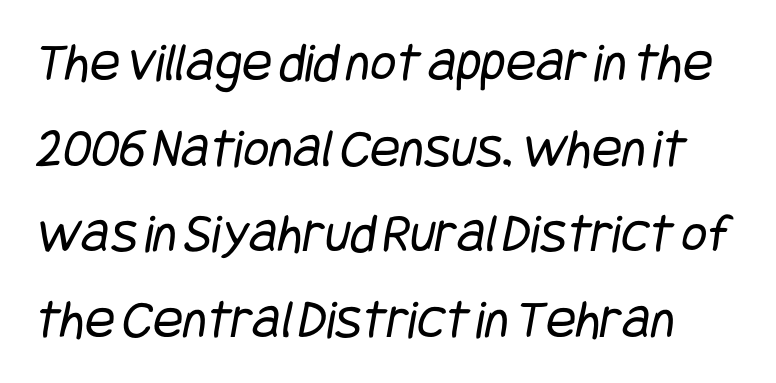
The cut favours lightness, reaching ordinary text weight at its darkest. Is the letter spacing exaggerated? No — it looks like the ordinary default. Students, observe: this is what conventionally led text looks like. The passage shown is typeset with a sans-serif family. The string is rendered with underlining switched off.
